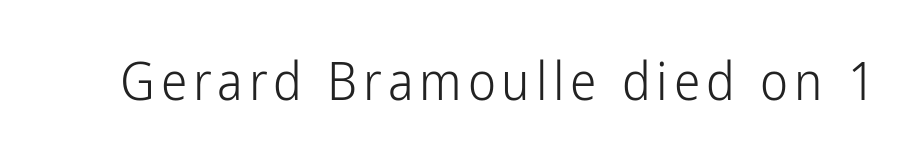
The image shows 53 px light, condensed sans-serif type, upright; set not underlined; low stroke contrast and a medium x-height.
